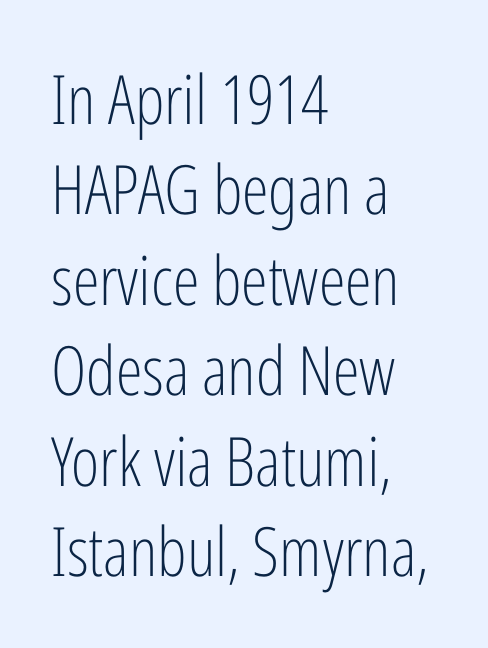
{"serif": "no", "italic": "no", "bold": "no", "weight": "light", "width": "condensed", "stroke_contrast": "low", "x_height": "medium", "monospaced": "no", "underline": "no", "align": "left", "line_spacing": "normal", "line_spacing_ratio": 1.33, "letter_spacing": "normal", "letter_spacing_em": 0.0, "glyph_px": 68}
